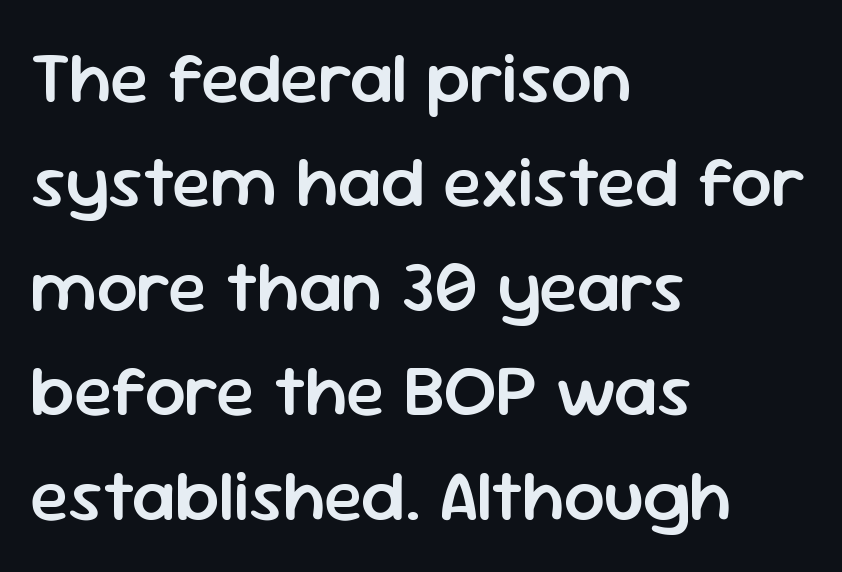
Q: Is the text bold? A: Semi-bold.
Q: Is the text italic (slanted)? A: No, it is upright.
Q: Is the typeface a serif or a sans-serif typeface? A: Sans-serif.
Q: Is the text underlined? A: No.
Q: How is the paragraph aligned? A: Left-aligned.
Q: Is the spacing between letters normal or unusually wide? A: Normal.
Q: Is the spacing between lines tight, normal or loose? A: Normal.
Q: Width (condensed, normal, or wide)? A: Normal.
Q: Stroke contrast? A: Low.
Q: x-height? A: Medium.
Q: Monospaced? A: No.
